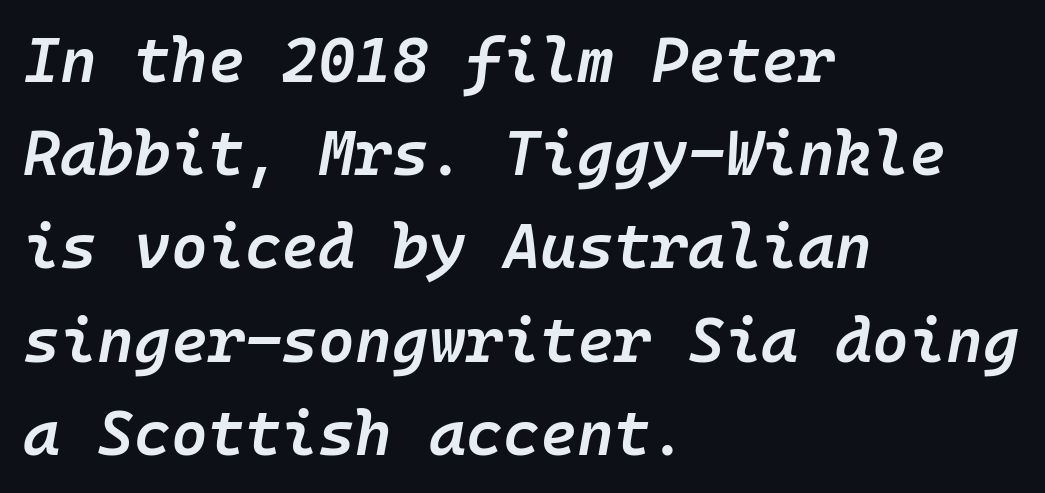
{"italic": "yes", "lean": "right", "slant_degrees": 10, "bold": "semi", "weight": "semibold", "width": "normal", "stroke_contrast": "low", "x_height": "medium", "underline": "no", "align": "left", "line_spacing": "normal", "line_spacing_ratio": 1.48, "letter_spacing": "normal", "letter_spacing_em": 0.0, "glyph_px": 63}
